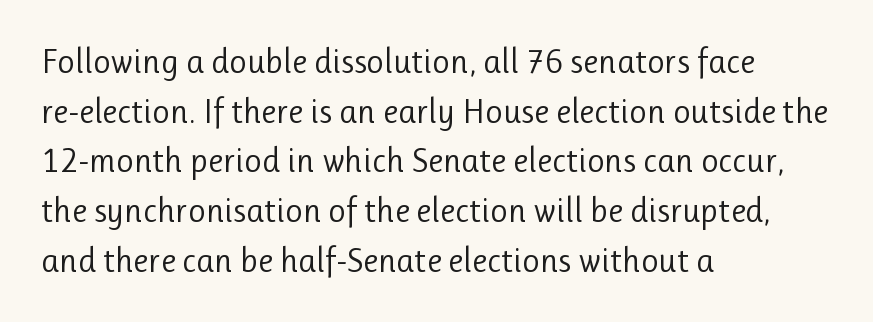
The image shows 34 px regular-weight sans-serif type, upright; set left-aligned, normal line spacing (1.46x), normal letter spacing, not underlined; low stroke contrast and a medium x-height.
